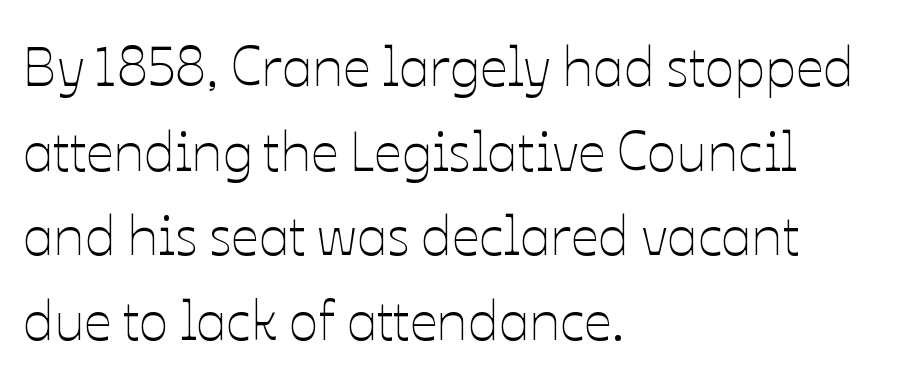
{"italic": "no", "bold": "no", "weight": "thin", "width": "normal", "stroke_contrast": "low", "x_height": "medium", "monospaced": "no", "underline": "no", "align": "left", "line_spacing": "normal", "line_spacing_ratio": 1.54, "letter_spacing": "normal", "letter_spacing_em": 0.0, "glyph_px": 55}
